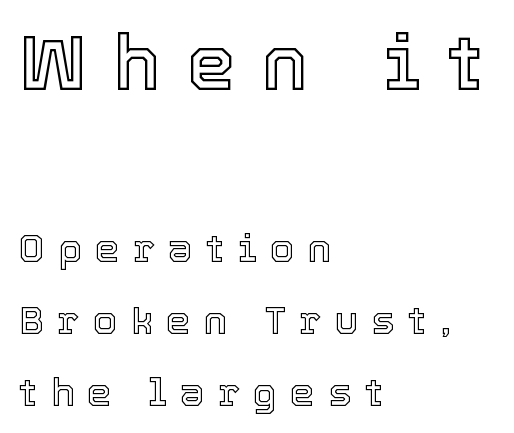
The image shows 78 px text type, upright; set left-aligned, line spacing 1.85x, unusually wide letter spacing (+0.34 em), not underlined; the first (top) block is 2.0x larger; a medium x-height.
